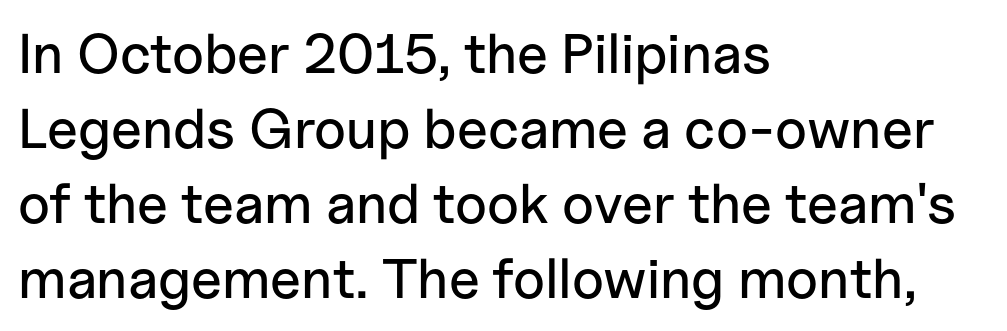
Ascenders rise straight up at ninety degrees. Beneath every word, the page is bare. Examine the stroke ends and you'll find no serifs. Caption: standard tracking, unaltered. A typesetter would call this proportional, since set widths differ per character. The passage shown stacks its lines at a standard gap.
